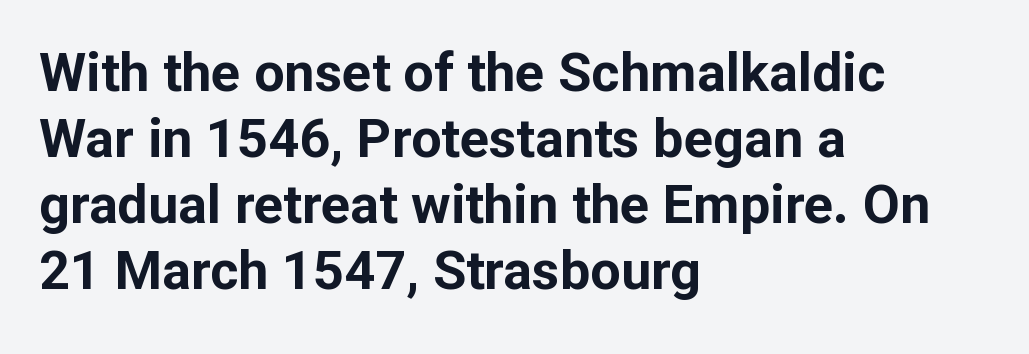
The image shows 54 px bold sans-serif type, upright; set left-aligned, line spacing 1.22x, normal letter spacing, not underlined; low stroke contrast and a medium x-height.
